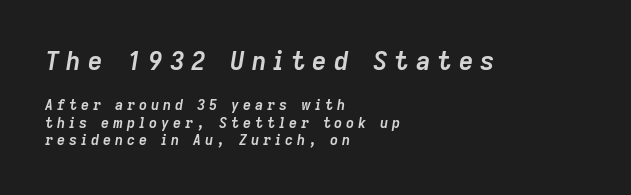
The typesetter chose a ragged-right arrangement here. Compared with typical paragraphs, the rows here are spaced about the same. Bigger letters appear in the top chunk; the bottom chunk is reduced. Inter-character spacing is expanded well beyond the font's built-in metrics.
